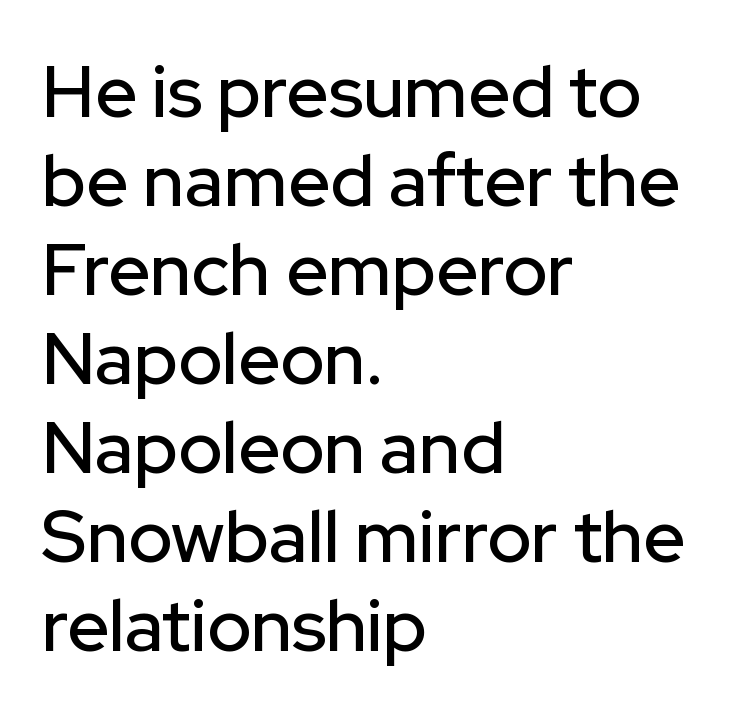
{"serif": "no", "italic": "no", "width": "normal", "stroke_contrast": "low", "x_height": "medium", "monospaced": "no", "underline": "no", "align": "left", "line_spacing_ratio": 1.22, "letter_spacing": "normal", "letter_spacing_em": 0.0, "glyph_px": 73}
